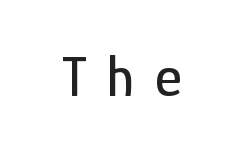
Q: Is the text italic (slanted)? A: No, it is upright.
Q: Is the typeface a serif or a sans-serif typeface? A: Sans-serif.
Q: Is the text underlined? A: No.
Q: Is the spacing between letters normal or unusually wide? A: Unusually wide.
Q: Width (condensed, normal, or wide)? A: Condensed.
Q: Stroke contrast? A: Low.
Q: x-height? A: Medium.
Q: Monospaced? A: No.
